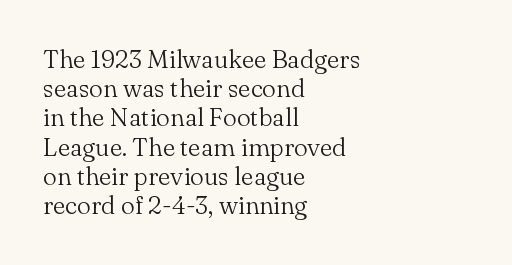
{"italic": "no", "bold": "no", "underline": "no", "align": "left", "line_spacing_ratio": 1.17, "letter_spacing": "normal", "letter_spacing_em": 0.0, "glyph_px": 25}
